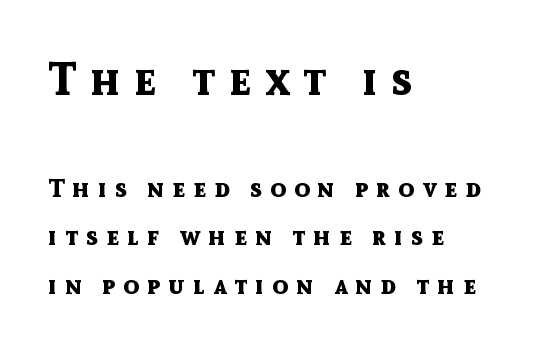
Between one letter and the next there's a generous, obvious gap. Plain, unruled lines of type. Teacher's note: observe the even left margin — that is flush-left alignment. Are there feet on the stems? There aren't — it's a sans. The font's upright variant was chosen for this text.
